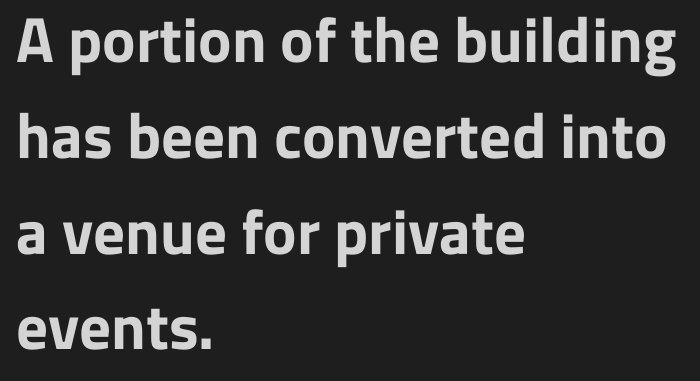
Spacing verdict: proportional, widths tailored to each character. Does the weight exceed regular? Yes, all the way to bold. Tall strokes in this sample are plumb rather than angled. Look at the bottom of the vertical strokes: they stop flat, with no serifs. Notice how descenders clear the ascenders below comfortably — that's standard leading.
